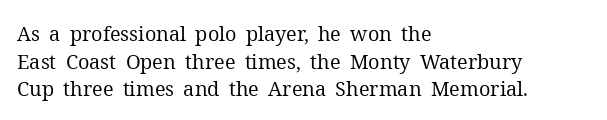
This rendering leaves character spacing at its baseline value. These lines stack with their left ends in a neat column. Reading down the column, the eye jumps a familiar distance to each next line. Stroke mass is kept to a normal reading level or below. Unlike italic type, these characters show no tilt at all. No word sits above an underline.
